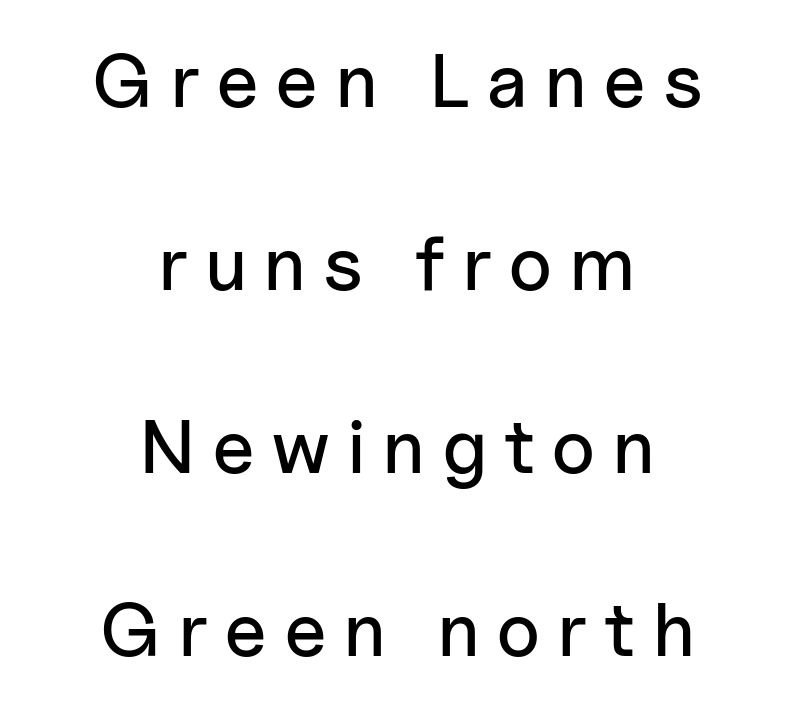
Q: Is the text italic (slanted)? A: No, it is upright.
Q: Is the typeface a serif or a sans-serif typeface? A: Sans-serif.
Q: Is the text underlined? A: No.
Q: How is the paragraph aligned? A: Centered.
Q: Is the spacing between letters normal or unusually wide? A: Unusually wide.
Q: Is the spacing between lines tight, normal or loose? A: Loose.
Q: Width (condensed, normal, or wide)? A: Normal.
Q: Stroke contrast? A: Low.
Q: x-height? A: Medium.
Q: Monospaced? A: No.
